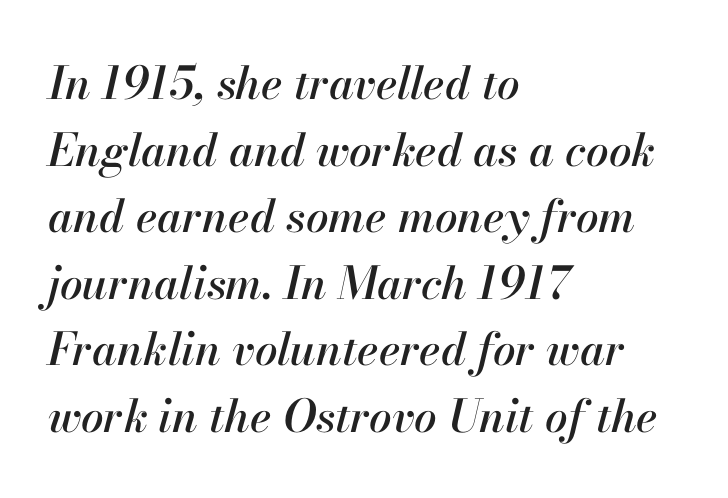
The image shows 45 px text type, italic (leaning right); set left-aligned, normal line spacing (1.48x), normal letter spacing, not underlined; high stroke contrast and a small x-height.
